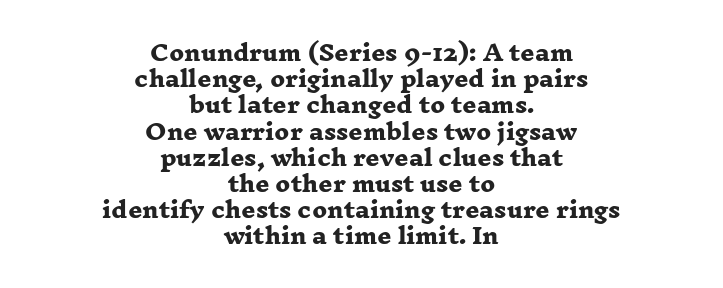
{"bold": "yes", "underline": "no", "align": "center", "line_spacing_ratio": 1.19, "letter_spacing": "normal", "letter_spacing_em": 0.0, "glyph_px": 22}
